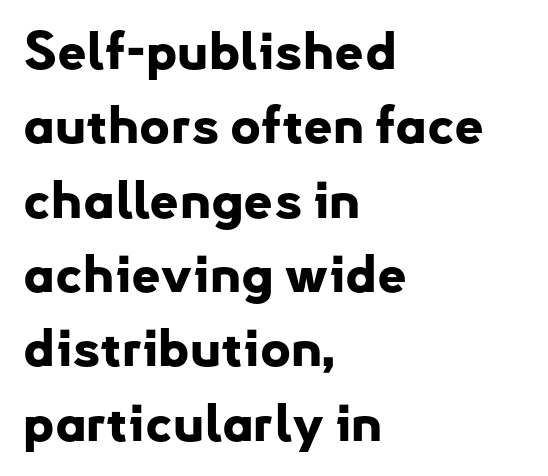
{"serif": "no", "italic": "no", "bold": "yes", "weight": "bold", "width": "normal", "stroke_contrast": "low", "x_height": "small", "monospaced": "no", "underline": "no", "align": "left", "line_spacing": "normal", "line_spacing_ratio": 1.43, "letter_spacing": "normal", "letter_spacing_em": 0.0, "glyph_px": 52}
